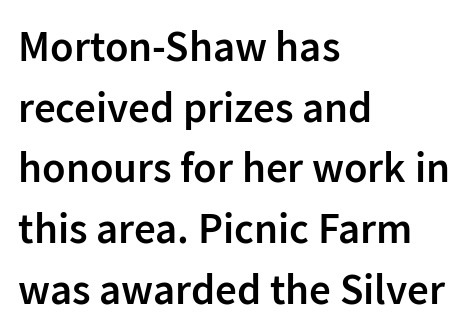
Each row of text sits above clean, open space. The rendering uses a semibold face; strokes are thickened but not to full bold. Nope, no serifs anywhere on these letters. How are the letters spaced? Ordinarily, with no added tracking.
